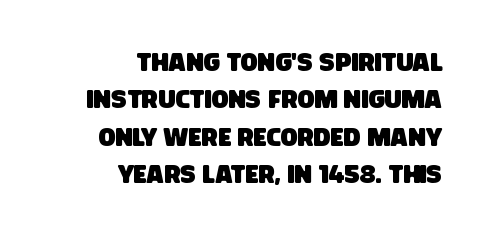
No extra tracking has been applied to these lines. The rendering uses a moderate line-height, typical for paragraphs. Reading down the block, your eye finds every line finishing at a fixed right position. Any mark beneath the type? The region is blank.
